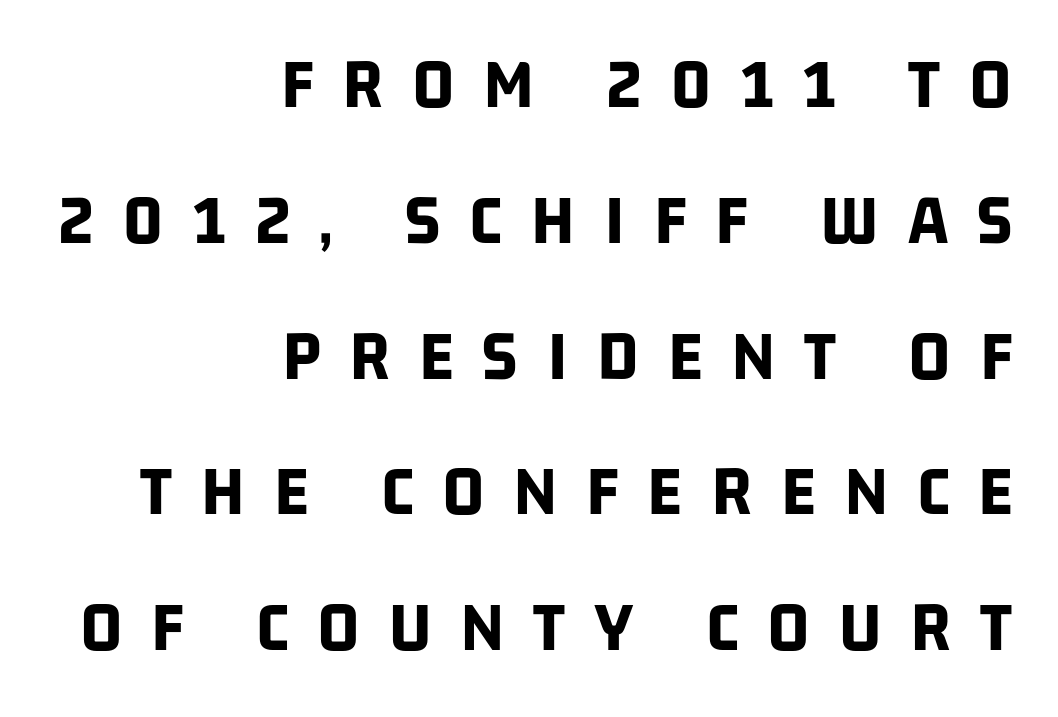
Alignment: flush right. Does extra space separate the letters? Yes, quite a lot of it. Look at the bottom of the vertical strokes: they stop flat, with no serifs. Looks like regular typesetting: each glyph gets only the width it needs.
